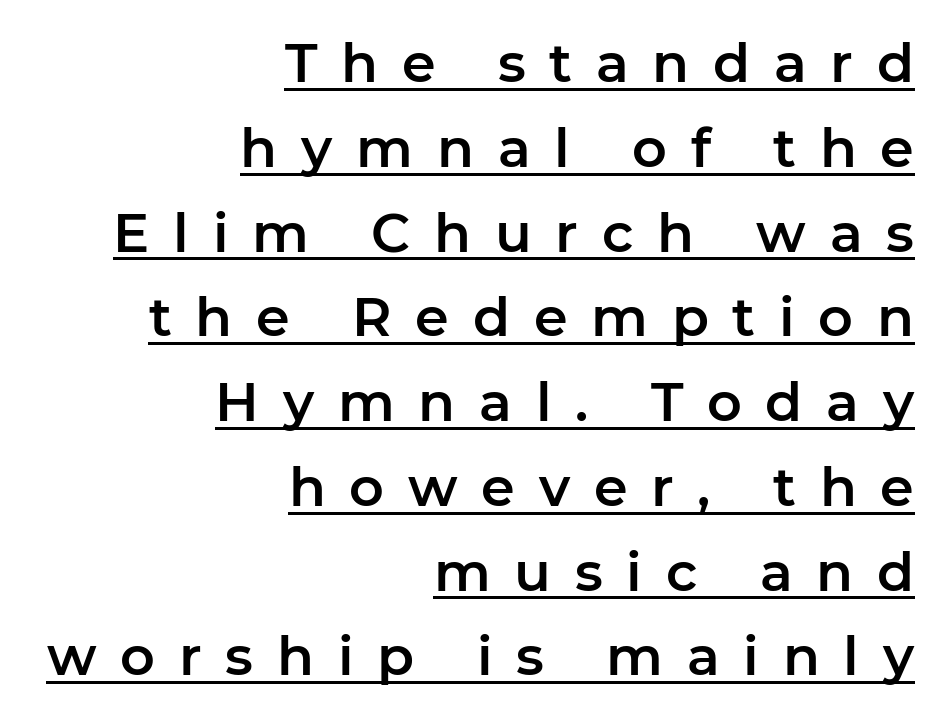
The type sits square on the baseline with zero lean. The passage shown is typeset with a sans-serif family. Observe the wide spacing: letters keep a clear distance from each other. Does the copy run flush right? Yes — the right margin is perfectly even. The designer left line spacing at the default.
